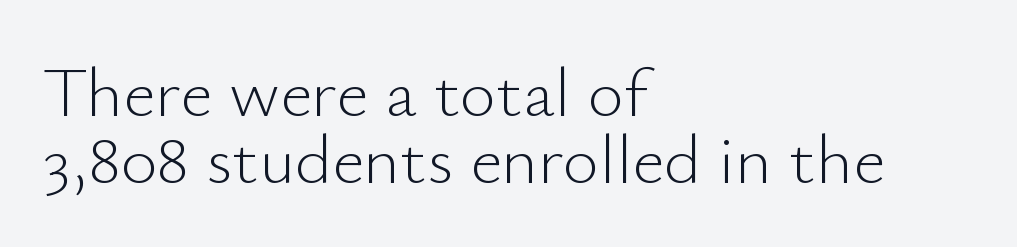
Q: Is the text bold? A: No.
Q: Is the text italic (slanted)? A: No, it is upright.
Q: Is the typeface a serif or a sans-serif typeface? A: Sans-serif.
Q: Is the text underlined? A: No.
Q: How is the paragraph aligned? A: Left-aligned.
Q: Is the spacing between letters normal or unusually wide? A: Normal.
Q: Is the spacing between lines tight, normal or loose? A: Tight.
Q: Width (condensed, normal, or wide)? A: Normal.
Q: Stroke contrast? A: Low.
Q: x-height? A: Small.
Q: Monospaced? A: No.
